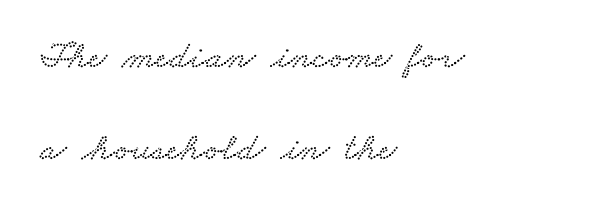
Tracking here is standard; glyphs follow each other at the usual distance. Vertical spacing — loose. Just letters on the line, the space beneath them empty. Think of a printed novel: that variable character pitch is what you see here. Examine the stroke ends and you'll spot serifs.
